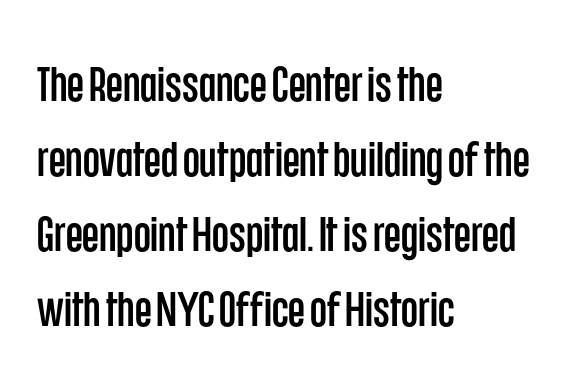
Notice how the passage keeps a crisp vertical edge on the left only. Letterform terminals end flat and unadorned throughout the passage. What stands out about the letter spacing? Nothing — it is the standard amount. Reading down the column, the eye jumps a familiar distance to each next line. Does the lettering tilt? It doesn't — this is upright. A typesetter would call this proportional, since set widths differ per character.
